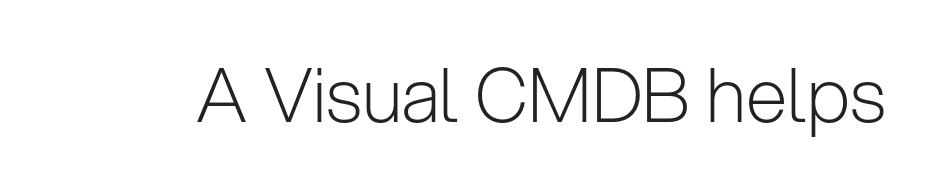
Character widths vary here, with narrow letters taking less room than wide ones. The string is rendered with underlining switched off. The font family rendered here belongs to the sans-serif group. Nothing unusual about the tracking: characters are spaced as the font intends. Counters stay open thanks to moderate or lighter strokes.
